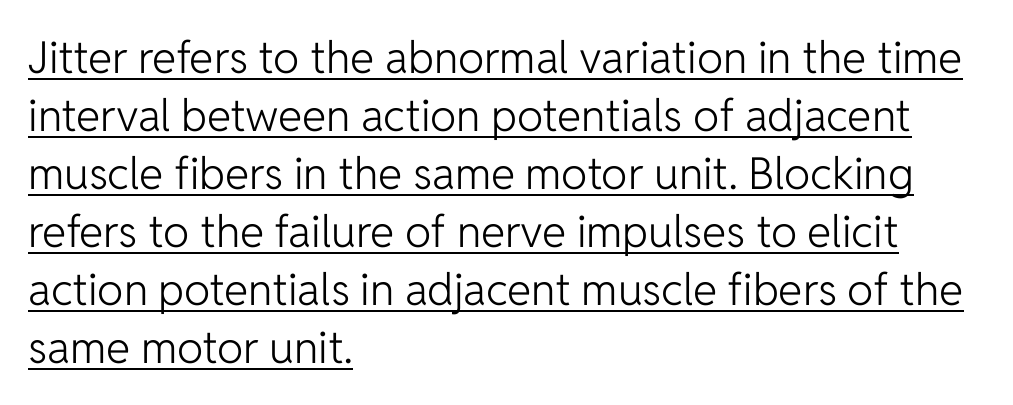
The image shows 44 px light sans-serif type, upright; set left-aligned, normal line spacing (1.32x), normal letter spacing, underlined; low stroke contrast and a medium x-height.
